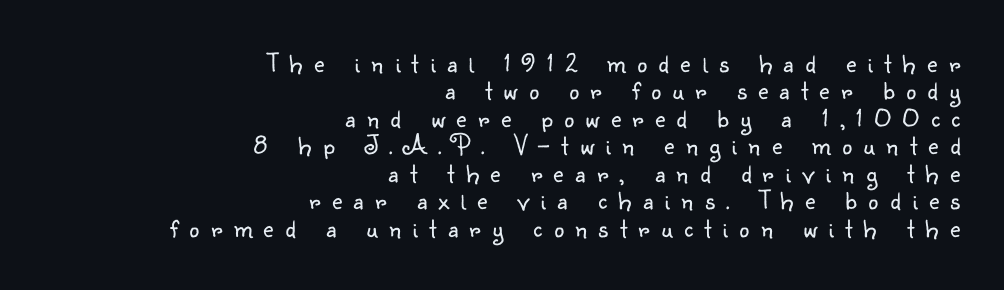
Descenders hang freely into open space. A typesetter would call this proportional, since set widths differ per character. Nothing sits at the stroke ends, so this counts as sans-serif. The space between consecutive lines is stingy. Line endings align vertically; line beginnings do not.
